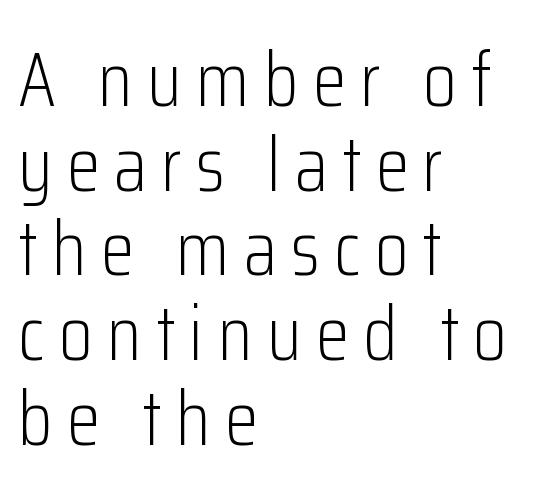
{"serif": "no", "italic": "no", "bold": "no", "weight": "light", "width": "condensed", "stroke_contrast": "low", "x_height": "medium", "monospaced": "no", "underline": "no", "align": "left", "line_spacing": "tight", "line_spacing_ratio": 1.1, "glyph_px": 77}
